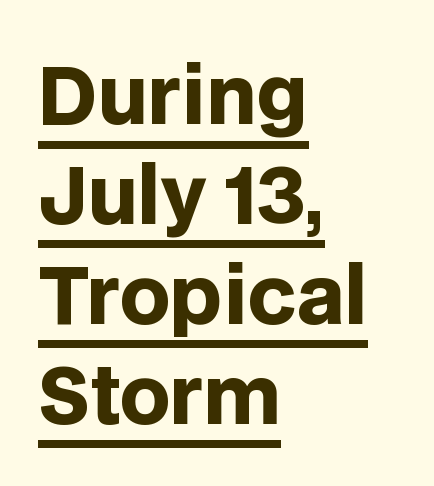
{"serif": "no", "italic": "no", "bold": "yes", "weight": "heavy", "width": "normal", "stroke_contrast": "low", "x_height": "large", "monospaced": "no", "underline": "yes", "align": "left", "line_spacing": "normal", "line_spacing_ratio": 1.28, "letter_spacing": "normal", "letter_spacing_em": 0.0, "glyph_px": 78}
